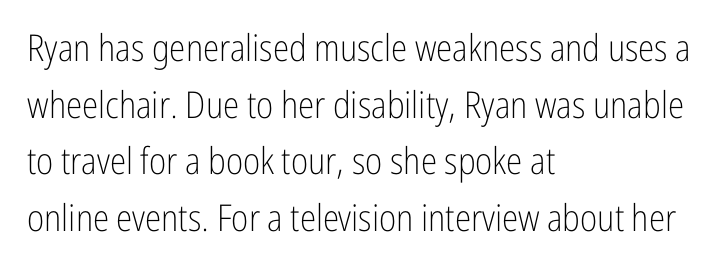
{"serif": "no", "italic": "no", "bold": "no", "weight": "light", "width": "condensed", "stroke_contrast": "low", "x_height": "medium", "monospaced": "no", "underline": "no", "align": "left", "line_spacing": "normal", "line_spacing_ratio": 1.53, "letter_spacing": "normal", "letter_spacing_em": 0.0, "glyph_px": 37}
